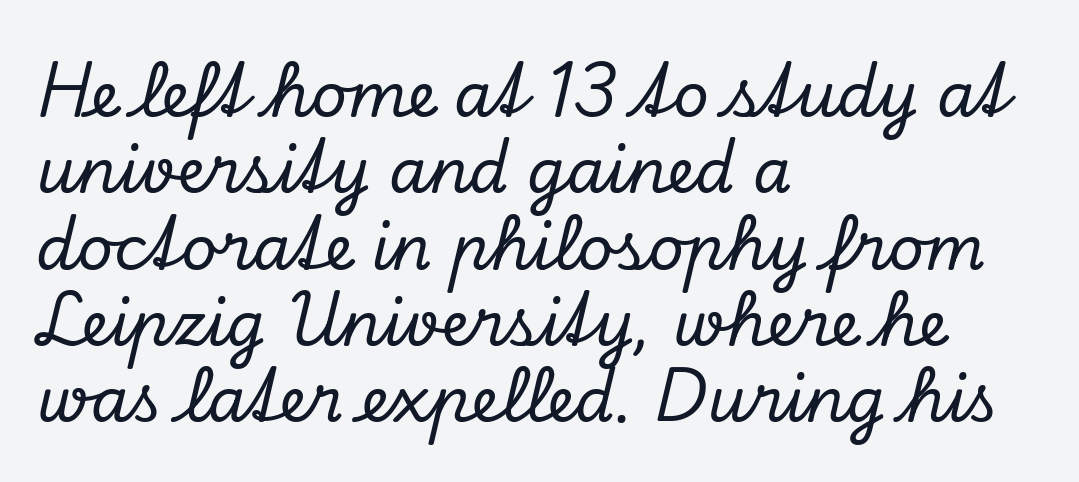
{"serif": "yes", "italic": "yes", "lean": "right", "slant_degrees": 13, "width": "normal", "stroke_contrast": "low", "x_height": "small", "monospaced": "no", "underline": "no", "align": "left", "line_spacing_ratio": 1.23, "letter_spacing": "normal", "letter_spacing_em": 0.0, "glyph_px": 62}
